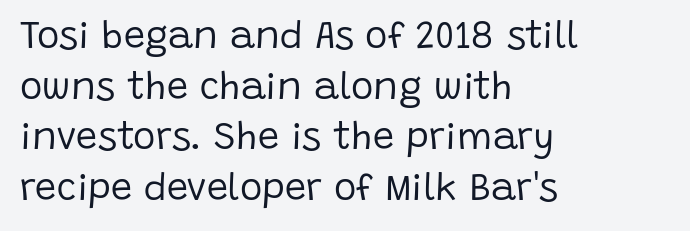
The image shows 38 px regular-weight sans-serif type, upright; set left-aligned, normal line spacing (1.33x), normal letter spacing, not underlined; low stroke contrast and a large x-height.
